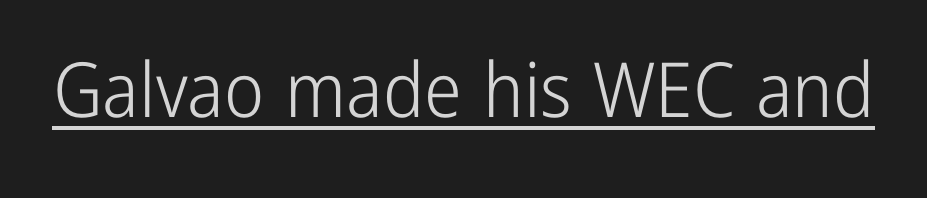
{"serif": "no", "italic": "no", "bold": "no", "weight": "light", "width": "condensed", "stroke_contrast": "low", "x_height": "medium", "monospaced": "no", "underline": "yes", "letter_spacing": "normal", "letter_spacing_em": 0.0, "glyph_px": 76}
